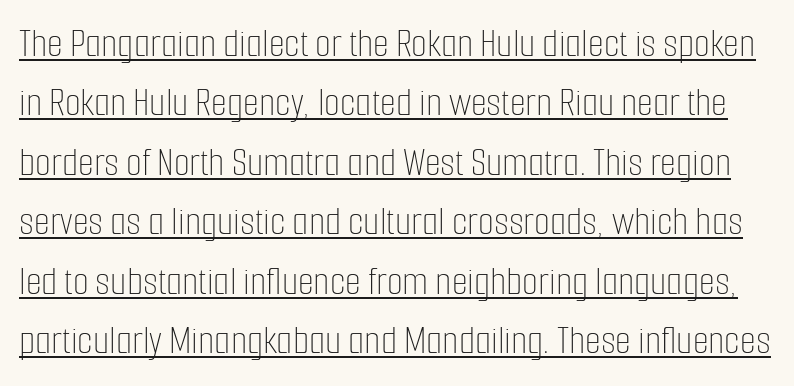
Weight: in the light-to-regular range. Quick note: underline on. How are the letters spaced? Ordinarily, with no added tracking. Posture: upright roman.
